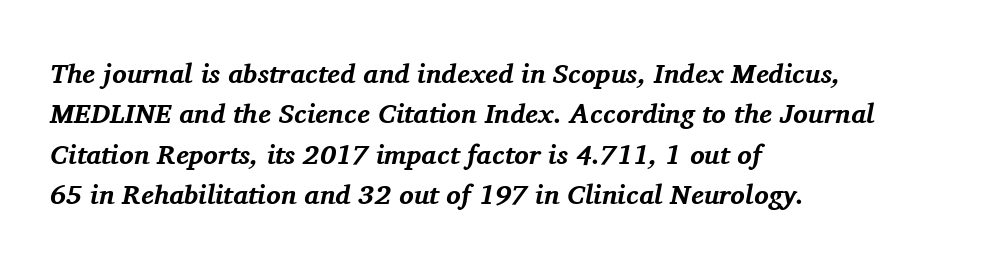
Q: Is the text bold? A: Yes.
Q: Is the text italic (slanted)? A: Yes, it leans right by about 11 degrees.
Q: Is the text underlined? A: No.
Q: How is the paragraph aligned? A: Left-aligned.
Q: Is the spacing between letters normal or unusually wide? A: Normal.
Q: Is the spacing between lines tight, normal or loose? A: Normal.
